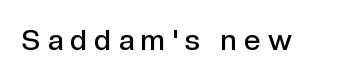
The gap between lines stays unmarked. Rendered with straight, roman letterforms. Is this a fixed-width face? No — the glyphs have proportional, varying widths. In terms of letterspacing, this is a distinctly airy, spread setting. Each letter's strokes conclude bluntly, with no projecting serifs. The characters look somewhat weighty, a semibold short of true bold.
